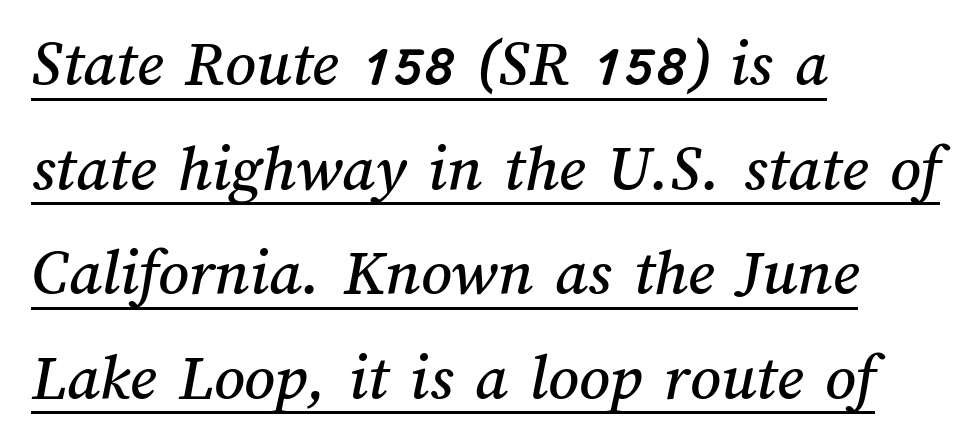
{"width": "normal", "stroke_contrast": "medium", "x_height": "medium", "monospaced": "no", "underline": "yes", "align": "left", "line_spacing": "normal", "line_spacing_ratio": 1.56, "letter_spacing": "normal", "letter_spacing_em": 0.0, "glyph_px": 67}
